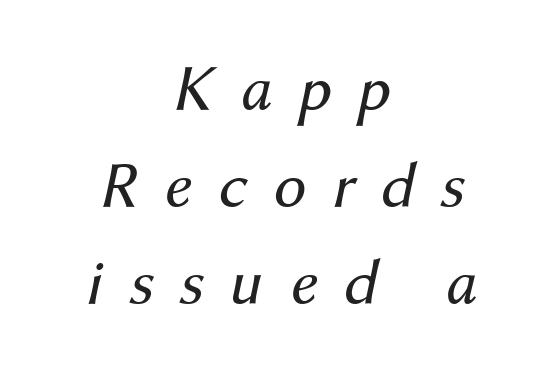
Q: Is the text bold? A: No.
Q: Is the text italic (slanted)? A: Yes, it leans right by about 12 degrees.
Q: Is the text underlined? A: No.
Q: How is the paragraph aligned? A: Centered.
Q: Is the spacing between letters normal or unusually wide? A: Unusually wide.
Q: Is the spacing between lines tight, normal or loose? A: Normal.
Q: Width (condensed, normal, or wide)? A: Normal.
Q: Stroke contrast? A: Medium.
Q: x-height? A: Medium.
Q: Monospaced? A: No.
